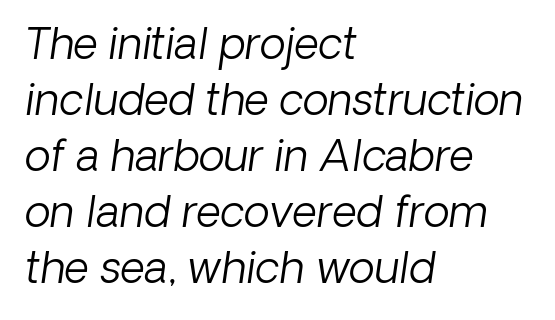
Alignment: flush left. Standard letterfit; no display-style spreading of the glyphs. Check under the words: just untouched page. Summary of weight: not heavy and not bold.
